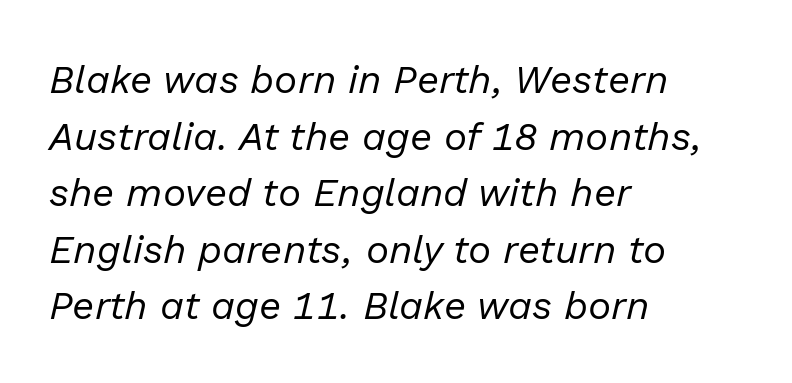
The image shows 39 px regular-weight type, italic (leaning right); set left-aligned, normal line spacing (1.45x), normal letter spacing, not underlined; low stroke contrast and a medium x-height.
